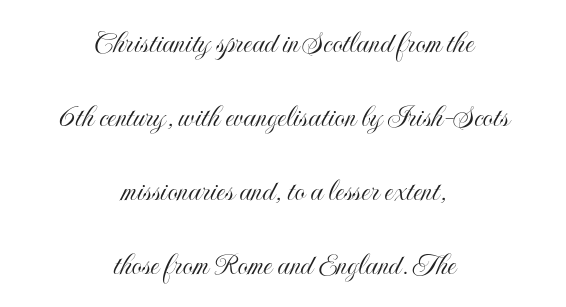
Q: Is the text italic (slanted)? A: Yes.
Q: Is the text underlined? A: No.
Q: How is the paragraph aligned? A: Centered.
Q: Is the spacing between letters normal or unusually wide? A: Normal.
Q: Is the spacing between lines tight, normal or loose? A: Loose.
Q: Width (condensed, normal, or wide)? A: Condensed.
Q: x-height? A: Small.
Q: Monospaced? A: No.
